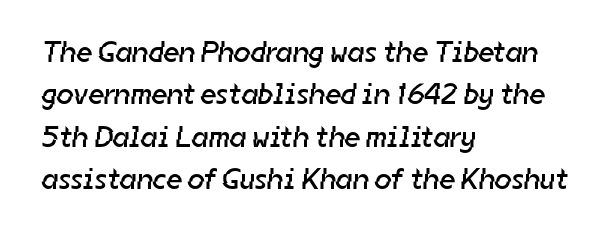
The image shows 30 px regular-weight sans-serif type; set left-aligned, normal line spacing (1.41x), normal letter spacing, not underlined; low stroke contrast and a medium x-height.
